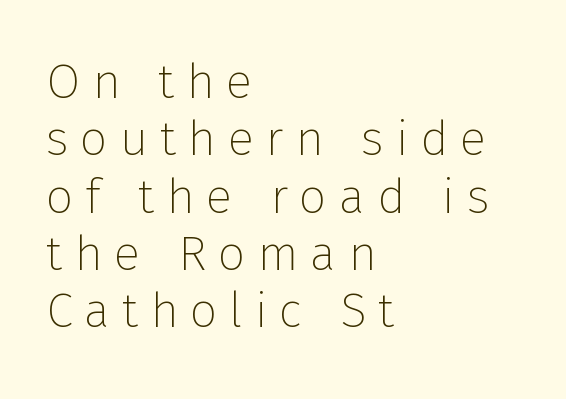
These glyphs show unthickened strokes, regular width or finer. Spacing verdict: proportional, widths tailored to each character. The face used here is rendered with a markedly widened letterfit. Font category for this specimen: sans-serif.
